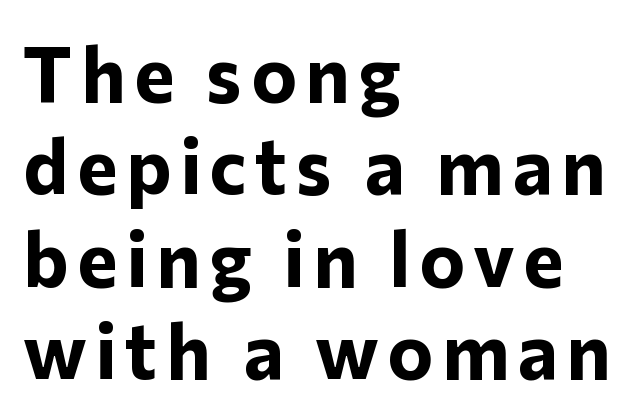
The image shows 77 px bold sans-serif type, upright; set left-aligned, line spacing 1.2x, not underlined; low stroke contrast and a medium x-height.
